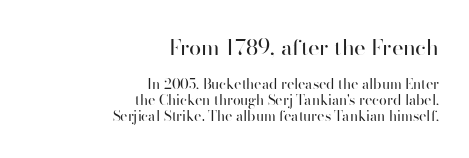
The image shows 22 px text type, upright; set right-aligned, tight line spacing (1.15x), normal letter spacing, not underlined; the first (top) block is 1.57x larger.
